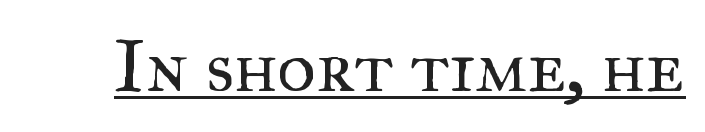
{"serif": "yes", "italic": "no", "bold": "no", "weight": "regular", "width": "normal", "stroke_contrast": "medium", "x_height": "small", "monospaced": "no", "underline": "yes", "letter_spacing": "normal", "letter_spacing_em": 0.0, "glyph_px": 74}
